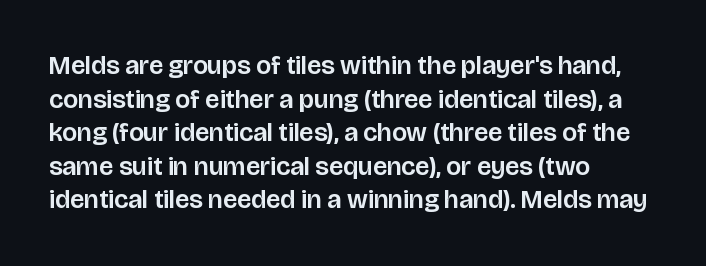
Q: Is the text italic (slanted)? A: No, it is upright.
Q: Is the text underlined? A: No.
Q: How is the paragraph aligned? A: Left-aligned.
Q: Is the spacing between letters normal or unusually wide? A: Normal.
Q: Is the spacing between lines tight, normal or loose? A: Normal.
